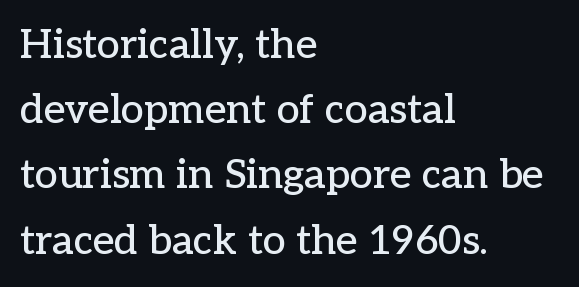
{"serif": "yes", "italic": "no", "width": "normal", "stroke_contrast": "low", "x_height": "medium", "monospaced": "no", "underline": "no", "align": "left", "line_spacing": "normal", "line_spacing_ratio": 1.59, "letter_spacing": "normal", "letter_spacing_em": 0.0, "glyph_px": 41}
